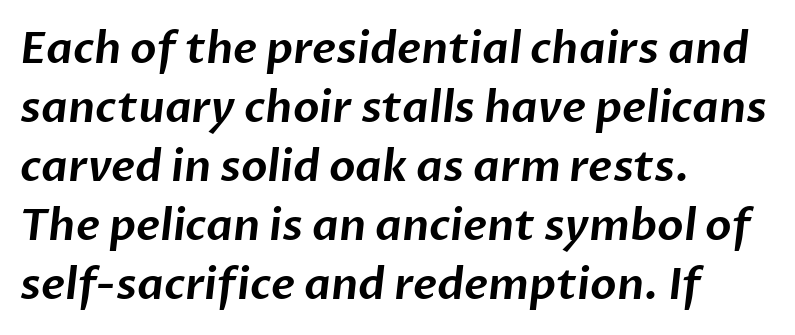
Students, note that the glyphs here touch the page at normal intervals. Think of a printed novel: that variable character pitch is what you see here. Nothing sits at the stroke ends, so this counts as sans-serif. Lines of text with bare space underneath. Line spacing here is normal.
